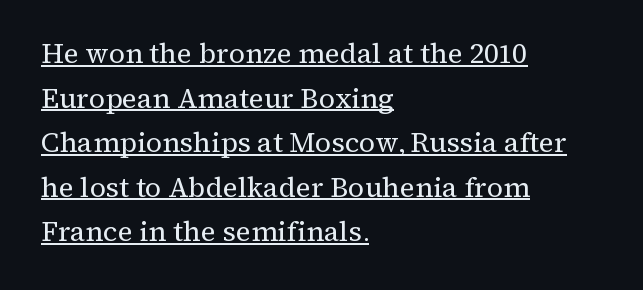
{"serif": "yes", "italic": "no", "bold": "no", "weight": "regular", "width": "normal", "stroke_contrast": "medium", "x_height": "medium", "monospaced": "no", "underline": "yes", "align": "left", "line_spacing": "normal", "line_spacing_ratio": 1.59, "letter_spacing": "normal", "letter_spacing_em": 0.0, "glyph_px": 28}
